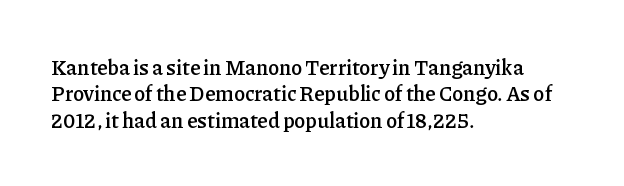
Q: Is the text bold? A: Semi-bold.
Q: Is the text italic (slanted)? A: No, it is upright.
Q: Is the text underlined? A: No.
Q: How is the paragraph aligned? A: Left-aligned.
Q: Is the spacing between letters normal or unusually wide? A: Normal.
Q: Is the spacing between lines tight, normal or loose? A: Normal.
